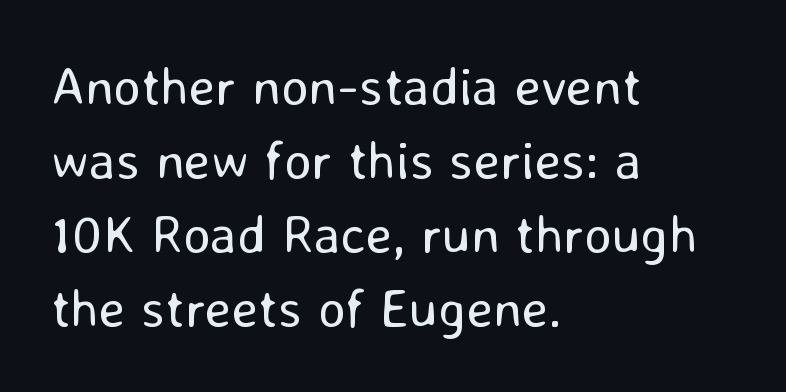
The image shows 54 px regular-weight sans-serif type, upright; set left-aligned, normal line spacing (1.37x), normal letter spacing, not underlined; low stroke contrast and a medium x-height.
